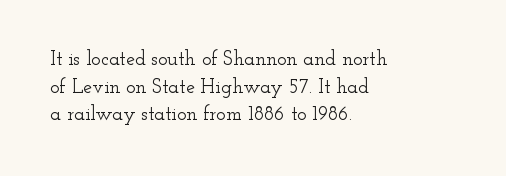
The image shows 20 px text type, upright; set left-aligned, normal line spacing (1.38x), normal letter spacing, not underlined.
